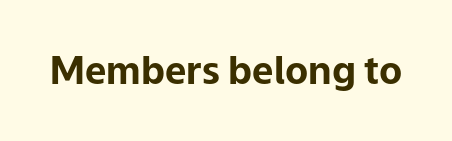
Q: Is the text bold? A: Yes.
Q: Is the text italic (slanted)? A: No, it is upright.
Q: Is the typeface a serif or a sans-serif typeface? A: Sans-serif.
Q: Is the text underlined? A: No.
Q: Is the spacing between letters normal or unusually wide? A: Normal.
Q: Width (condensed, normal, or wide)? A: Normal.
Q: Stroke contrast? A: Low.
Q: x-height? A: Medium.
Q: Monospaced? A: No.
